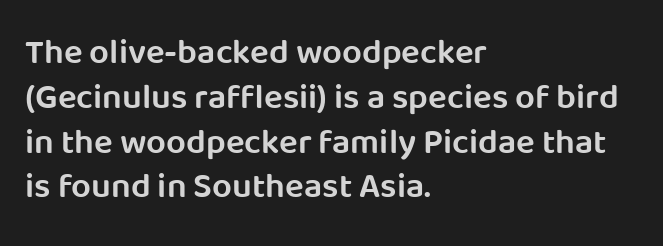
Q: Is the text bold? A: Semi-bold.
Q: Is the text italic (slanted)? A: No, it is upright.
Q: Is the typeface a serif or a sans-serif typeface? A: Sans-serif.
Q: Is the text underlined? A: No.
Q: How is the paragraph aligned? A: Left-aligned.
Q: Is the spacing between letters normal or unusually wide? A: Normal.
Q: Is the spacing between lines tight, normal or loose? A: Normal.
Q: Width (condensed, normal, or wide)? A: Normal.
Q: Stroke contrast? A: Low.
Q: x-height? A: Large.
Q: Monospaced? A: No.
